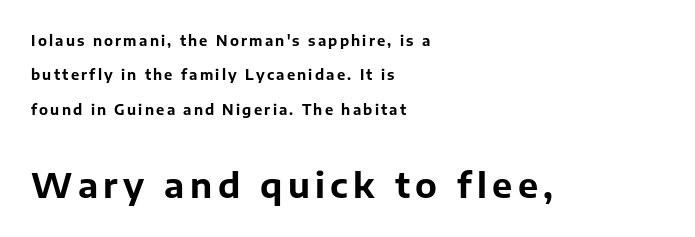
{"serif": "no", "italic": "no", "bold": "yes", "weight": "bold", "width": "normal", "stroke_contrast": "low", "x_height": "medium", "monospaced": "no", "underline": "no", "align": "left", "line_spacing": "loose", "line_spacing_ratio": 2.46, "larger_block": "second", "size_ratio": 2.43, "glyph_px": 34}
